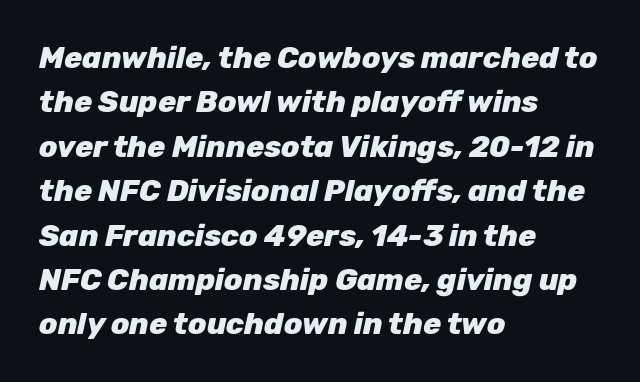
{"italic": "yes", "lean": "right", "slant_degrees": 12, "bold": "yes", "weight": "heavy", "width": "normal", "stroke_contrast": "low", "x_height": "medium", "monospaced": "no", "underline": "no", "align": "left", "line_spacing": "normal", "line_spacing_ratio": 1.48, "letter_spacing": "normal", "letter_spacing_em": 0.0, "glyph_px": 30}
